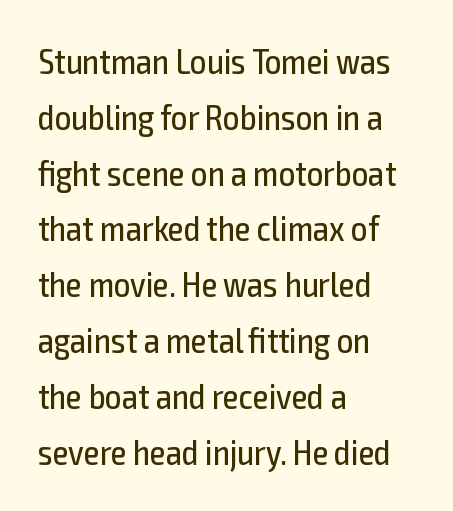
A typesetter would call this proportional, since set widths differ per character. The designer went with a sans here, leaving each stem footless. The cut favours lightness, reaching ordinary text weight at its darkest. This sample is left-justified, so line endings fall wherever the words run out. The passage shown stacks its lines at a standard gap. Tracking here is standard; glyphs follow each other at the usual distance.
